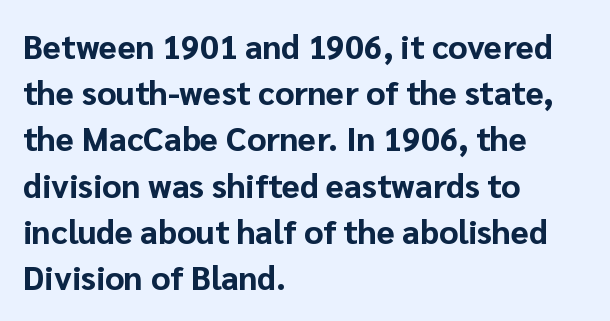
{"serif": "no", "italic": "no", "bold": "yes", "weight": "bold", "width": "normal", "stroke_contrast": "low", "x_height": "medium", "monospaced": "no", "underline": "no", "align": "left", "line_spacing": "normal", "line_spacing_ratio": 1.4, "letter_spacing": "normal", "letter_spacing_em": 0.0, "glyph_px": 33}
